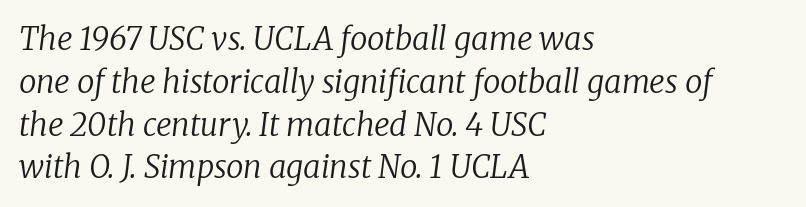
Q: Is the text bold? A: No.
Q: Is the text italic (slanted)? A: Yes, it leans right by about 8 degrees.
Q: Is the typeface a serif or a sans-serif typeface? A: Serif.
Q: Is the text underlined? A: No.
Q: How is the paragraph aligned? A: Left-aligned.
Q: Is the spacing between letters normal or unusually wide? A: Normal.
Q: Is the spacing between lines tight, normal or loose? A: Normal.
Q: Width (condensed, normal, or wide)? A: Normal.
Q: Stroke contrast? A: Low.
Q: x-height? A: Medium.
Q: Monospaced? A: No.
